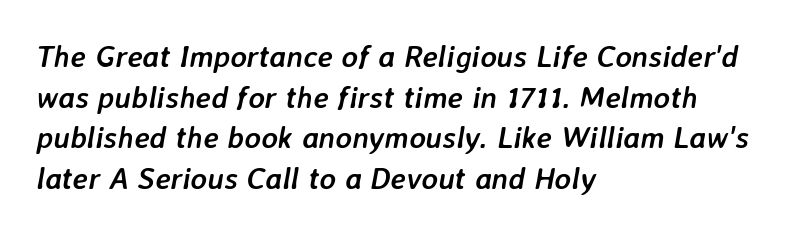
Q: Is the text bold? A: Yes.
Q: Is the text italic (slanted)? A: Yes, it leans right by about 7 degrees.
Q: Is the text underlined? A: No.
Q: How is the paragraph aligned? A: Left-aligned.
Q: Is the spacing between letters normal or unusually wide? A: Normal.
Q: Is the spacing between lines tight, normal or loose? A: Normal.
Q: Width (condensed, normal, or wide)? A: Normal.
Q: Stroke contrast? A: Low.
Q: x-height? A: Medium.
Q: Monospaced? A: No.
